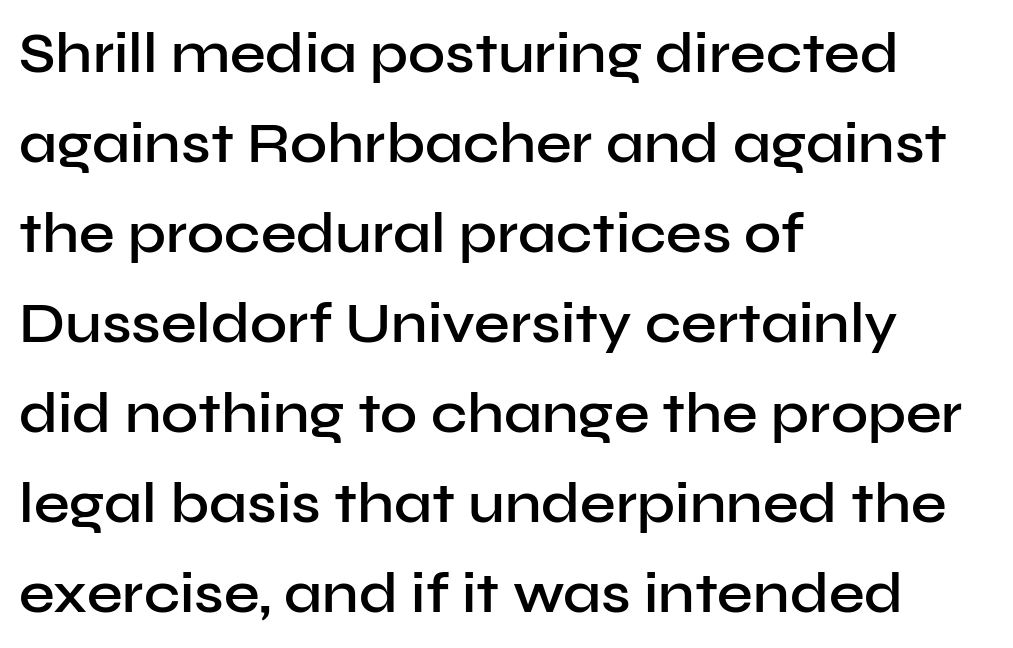
Any mark beneath the type? The region is blank. If you drew a line through each stem, it would be perfectly vertical. Visually the block forms a straight wall on the left and a jagged coastline on the right. What kind of face is this? One without serifs — a sans. Proportional: the letters do not fall into vertical columns.
